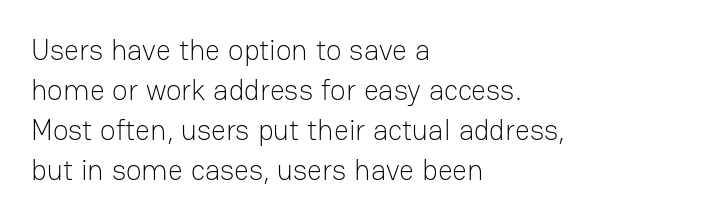
These lines stack with their left ends in a neat column. This is not heavy type; no bold has been used. Quick note: interline space is typical. The axis of the letterforms is exactly vertical. This sample has the flowing, uneven cadence of proportional lettering.
